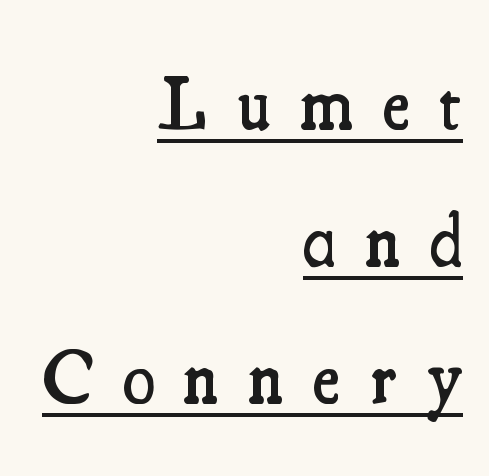
The image shows 74 px semibold, condensed serif type, upright; set right-aligned, line spacing 1.85x, unusually wide letter spacing (+0.41 em), underlined; medium stroke contrast and a small x-height.
